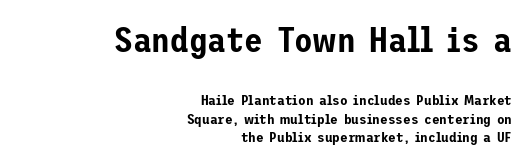
{"serif": "no", "italic": "no", "width": "normal", "stroke_contrast": "low", "x_height": "medium", "underline": "no", "align": "right", "line_spacing": "normal", "line_spacing_ratio": 1.32, "letter_spacing": "normal", "letter_spacing_em": 0.0, "larger_block": "first", "size_ratio": 2.43, "glyph_px": 34}
